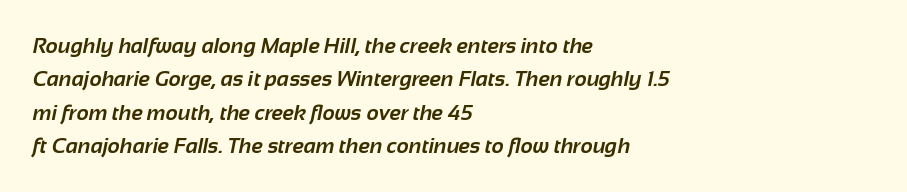
The image shows 21 px bold type; set left-aligned, normal line spacing (1.59x), normal letter spacing, not underlined.
